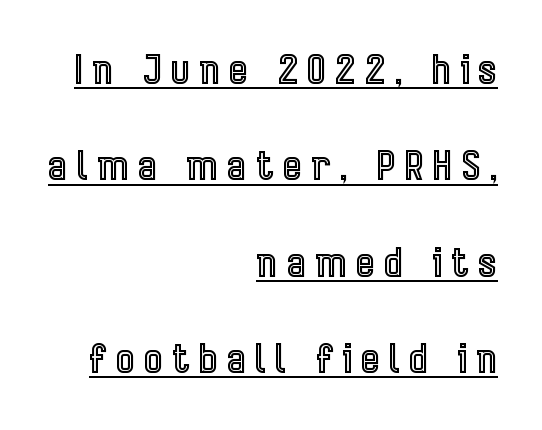
Look at the tracking — it's clearly loosened, letters drifting apart. You can see a thin bar hugging the bottom of the glyphs. These lines are set flush right with a ragged left edge. If you drew a line through each stem, it would be perfectly vertical. Is there much room between lines? Yes — plenty of vertical air separates them.
